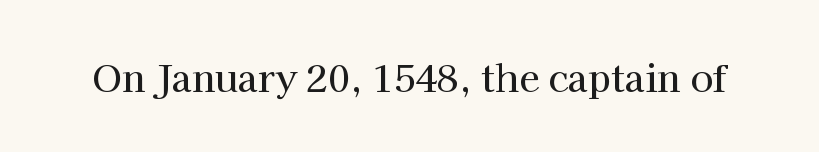
The face used here is proportionally spaced, like ordinary book or web type. You can tell from the footed stems that serif type was used. The axis of the letterforms is exactly vertical. Characters follow at the spacing the type designer built in. A bare baseline throughout the passage.
